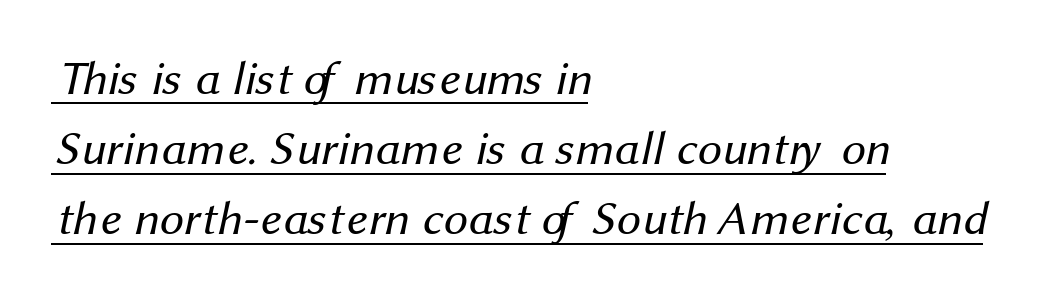
{"serif": "no", "bold": "no", "weight": "regular", "width": "normal", "stroke_contrast": "medium", "x_height": "medium", "monospaced": "no", "underline": "yes", "align": "left", "line_spacing": "normal", "line_spacing_ratio": 1.46, "letter_spacing": "normal", "letter_spacing_em": 0.0, "glyph_px": 48}
